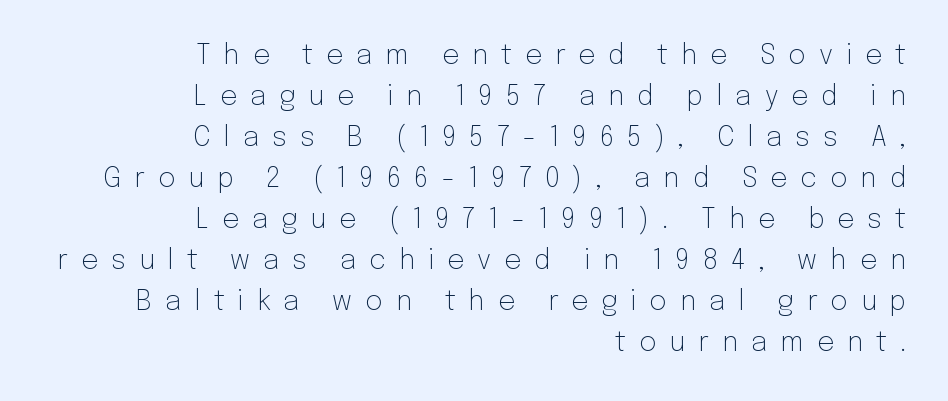
{"italic": "no", "bold": "no", "underline": "no", "align": "right", "line_spacing": "normal", "line_spacing_ratio": 1.52, "letter_spacing": "wide", "letter_spacing_em": 0.48, "glyph_px": 27}
